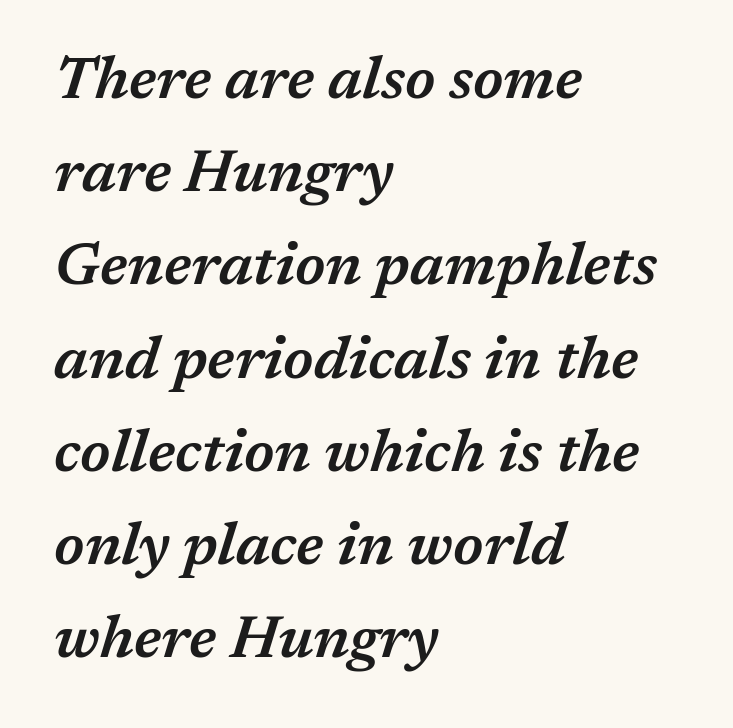
Default kerning and tracking; the words read as compact shapes. Italic: yes, the glyphs are oblique. Does the copy run flush right? No — it runs flush left. Each letter keeps its own natural width here, so spacing adapts to shape. The gap between lines stays unmarked. The glyphs have the mass of a demibold cut, below bold.
